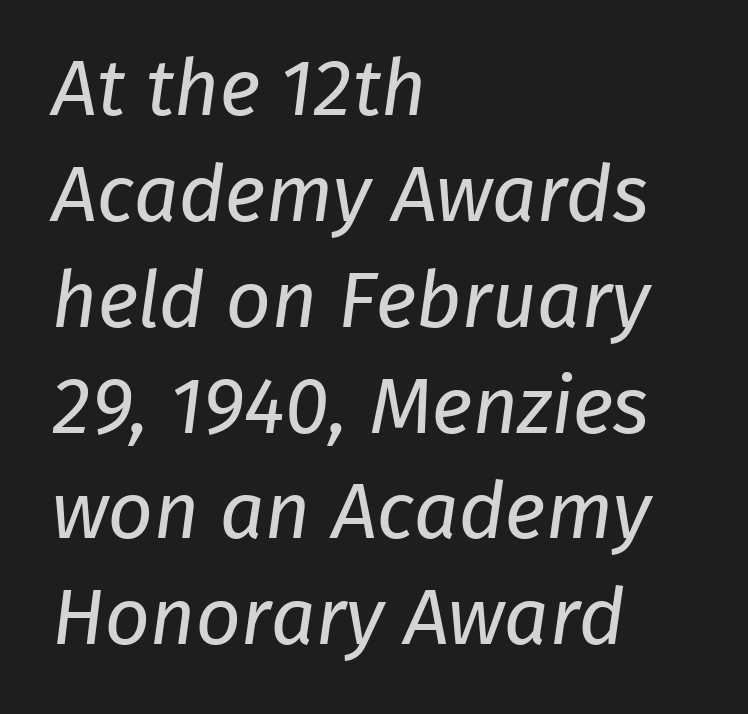
Q: Is the text bold? A: No.
Q: Is the typeface a serif or a sans-serif typeface? A: Sans-serif.
Q: Is the text underlined? A: No.
Q: How is the paragraph aligned? A: Left-aligned.
Q: Is the spacing between letters normal or unusually wide? A: Normal.
Q: Is the spacing between lines tight, normal or loose? A: Normal.
Q: Width (condensed, normal, or wide)? A: Normal.
Q: Stroke contrast? A: Low.
Q: x-height? A: Medium.
Q: Monospaced? A: No.
